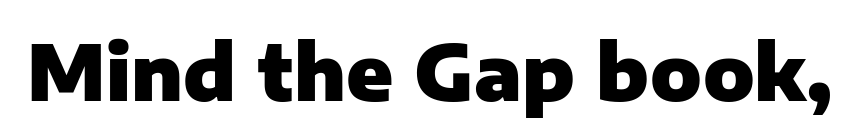
Q: Is the text bold? A: Yes.
Q: Is the text italic (slanted)? A: No, it is upright.
Q: Is the typeface a serif or a sans-serif typeface? A: Sans-serif.
Q: Is the text underlined? A: No.
Q: Is the spacing between letters normal or unusually wide? A: Normal.
Q: Width (condensed, normal, or wide)? A: Normal.
Q: Stroke contrast? A: Low.
Q: x-height? A: Medium.
Q: Monospaced? A: No.
